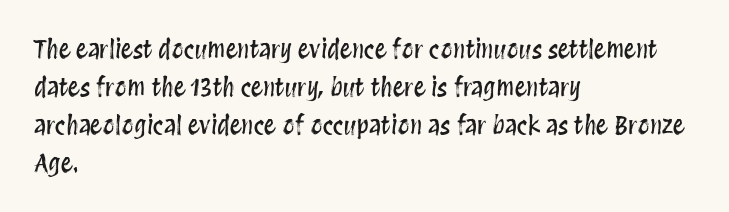
{"italic": "no", "underline": "no", "align": "left", "line_spacing": "normal", "line_spacing_ratio": 1.58, "letter_spacing": "normal", "letter_spacing_em": 0.0, "glyph_px": 24}
